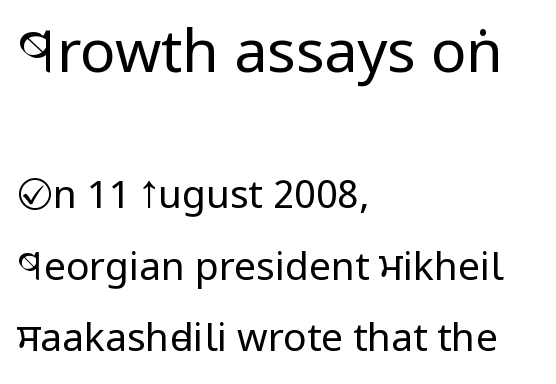
{"serif": "no", "italic": "no", "bold": "no", "weight": "regular", "width": "condensed", "stroke_contrast": "low", "x_height": "large", "monospaced": "no", "underline": "no", "align": "left", "line_spacing_ratio": 1.83, "letter_spacing": "normal", "letter_spacing_em": 0.0, "larger_block": "first", "size_ratio": 1.51, "glyph_px": 59}
